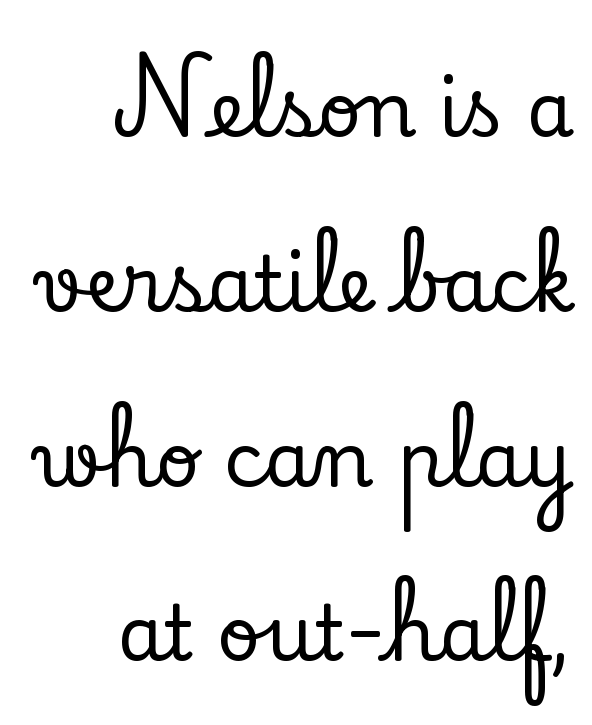
Little horizontal feet cap the strokes, marking this as serif type. The face used here is proportionally spaced, like ordinary book or web type. The axis of the letterforms is exactly vertical. A bare baseline throughout the passage. Where is the straight margin? On the right.
